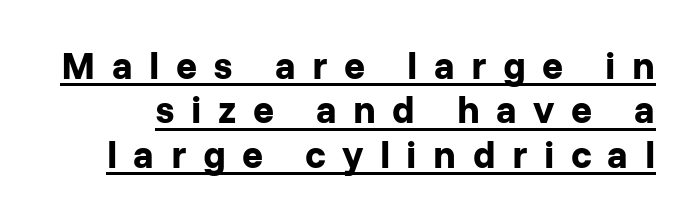
Plenty of ink on the page — the face is bold. The rendering uses natural spacing where letterforms have individual widths. A typesetter would mark this as roman, not italic. Reading down the column, the eye jumps only a short way to each next line.
